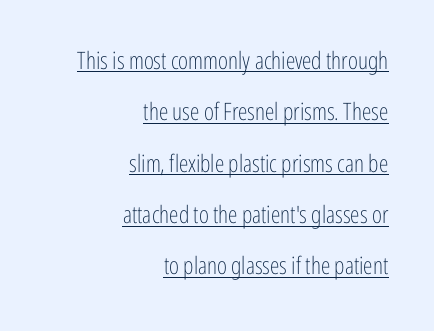
Stroke thickness stays within the range of a standard reading face or lighter. A typesetter would call this leading open, well beyond the default. Tracking value appears to be zero — textbook default spacing. The text block is weighted toward the right margin, trailing off unevenly leftward. The letters stand upright; this is a roman face. Underlining? Definitely there.
